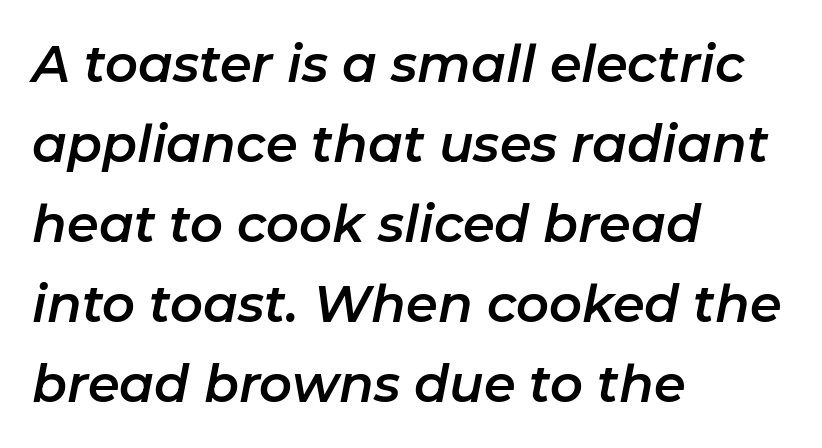
Vertical spacing — default. The string is rendered with underlining switched off. Is the block centered? No — it sits flush against the left margin. The passage shown has conventional tracking throughout.
